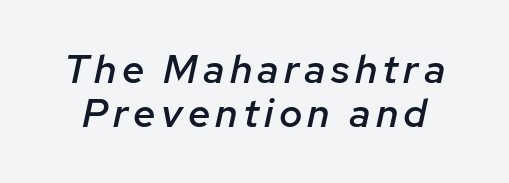
Yep, that's italic — everything's leaning. Leading: reduced. Typesetter's note: demi weight, one step under bold. Descender tails drop into unmarked territory. The rendering uses natural spacing where letterforms have individual widths.
